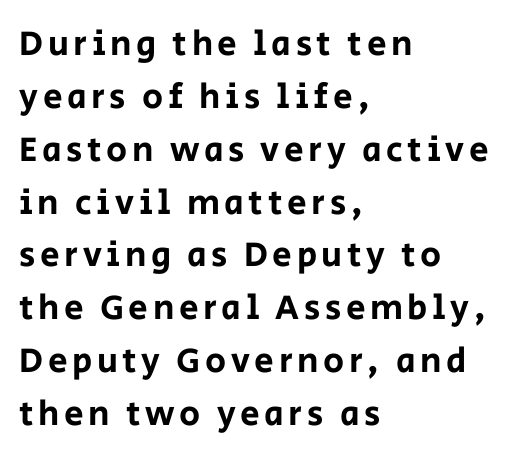
Q: Is the text italic (slanted)? A: No, it is upright.
Q: Is the typeface a serif or a sans-serif typeface? A: Sans-serif.
Q: Is the text underlined? A: No.
Q: How is the paragraph aligned? A: Left-aligned.
Q: Is the spacing between lines tight, normal or loose? A: Normal.
Q: Width (condensed, normal, or wide)? A: Normal.
Q: Stroke contrast? A: Low.
Q: x-height? A: Large.
Q: Monospaced? A: No.
